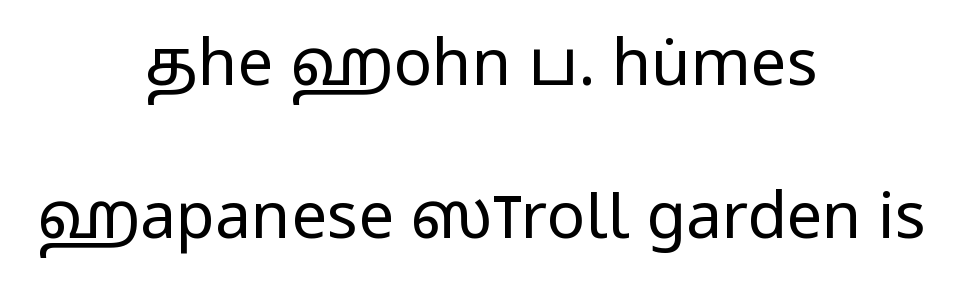
The image shows 64 px regular-weight, condensed sans-serif type, upright; set centered, loose line spacing (2.39x), normal letter spacing, not underlined; low stroke contrast and a large x-height.
